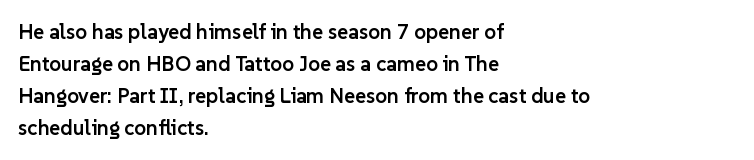
The image shows 21 px text type, upright; set left-aligned, normal line spacing (1.53x), normal letter spacing, not underlined.
